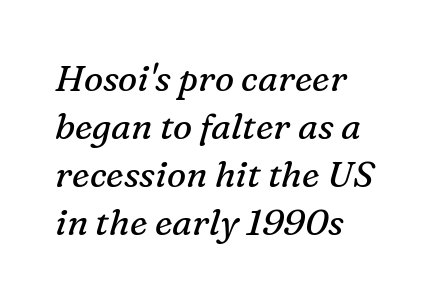
The image shows 36 px regular-weight serif type, italic (leaning right); set left-aligned, normal line spacing (1.33x), normal letter spacing, not underlined; medium stroke contrast and a medium x-height.
